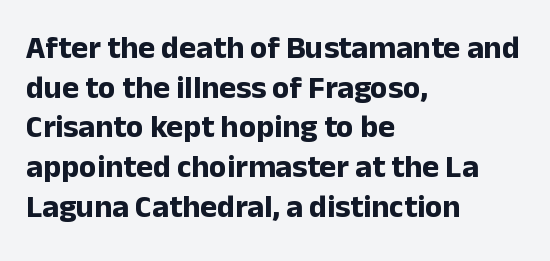
The rendering keeps characters at their native spacing. The characters display no serif detailing; their extremities are plain. The paragraph shown leans on its left margin. The font's upright variant was chosen for this text. Every letter is thick-stroked: bold, no question. Character widths vary here, with narrow letters taking less room than wide ones.
